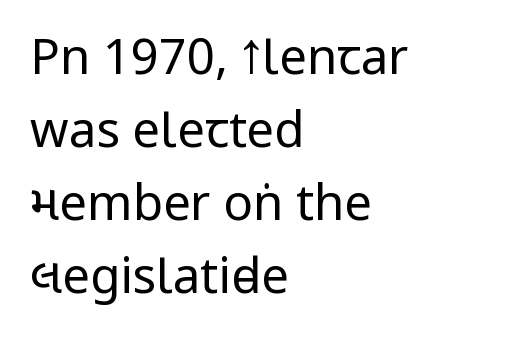
{"serif": "no", "italic": "no", "bold": "no", "weight": "regular", "width": "condensed", "stroke_contrast": "low", "x_height": "large", "monospaced": "no", "underline": "no", "align": "left", "line_spacing": "normal", "line_spacing_ratio": 1.49, "letter_spacing": "normal", "letter_spacing_em": 0.0, "glyph_px": 49}
